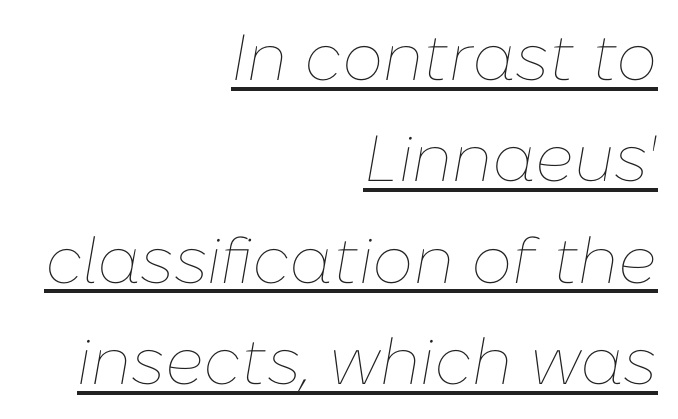
The image shows 65 px thin type, italic (leaning right); set right-aligned, normal line spacing (1.56x), normal letter spacing, underlined; low stroke contrast and a medium x-height.
